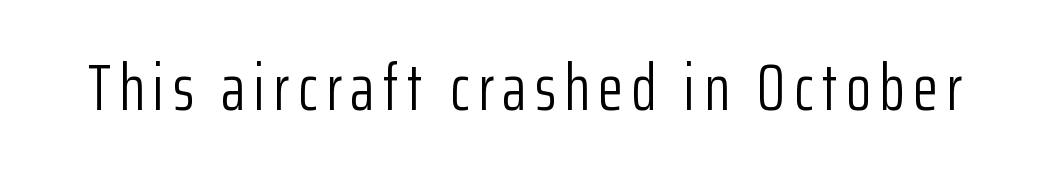
{"serif": "no", "italic": "no", "bold": "no", "weight": "light", "width": "condensed", "stroke_contrast": "low", "x_height": "medium", "monospaced": "no", "underline": "no", "glyph_px": 65}
